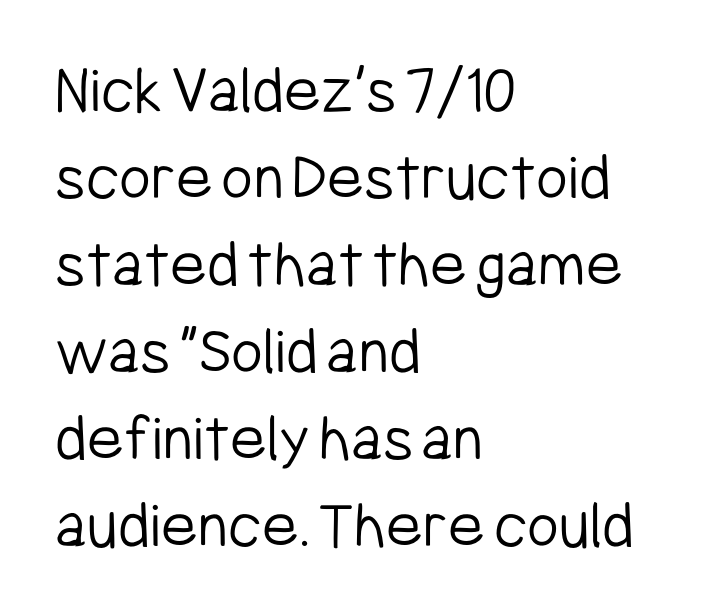
{"serif": "no", "italic": "no", "bold": "no", "weight": "light", "width": "condensed", "stroke_contrast": "low", "x_height": "medium", "monospaced": "no", "underline": "no", "align": "left", "line_spacing": "normal", "line_spacing_ratio": 1.26, "letter_spacing": "normal", "letter_spacing_em": 0.0, "glyph_px": 69}
